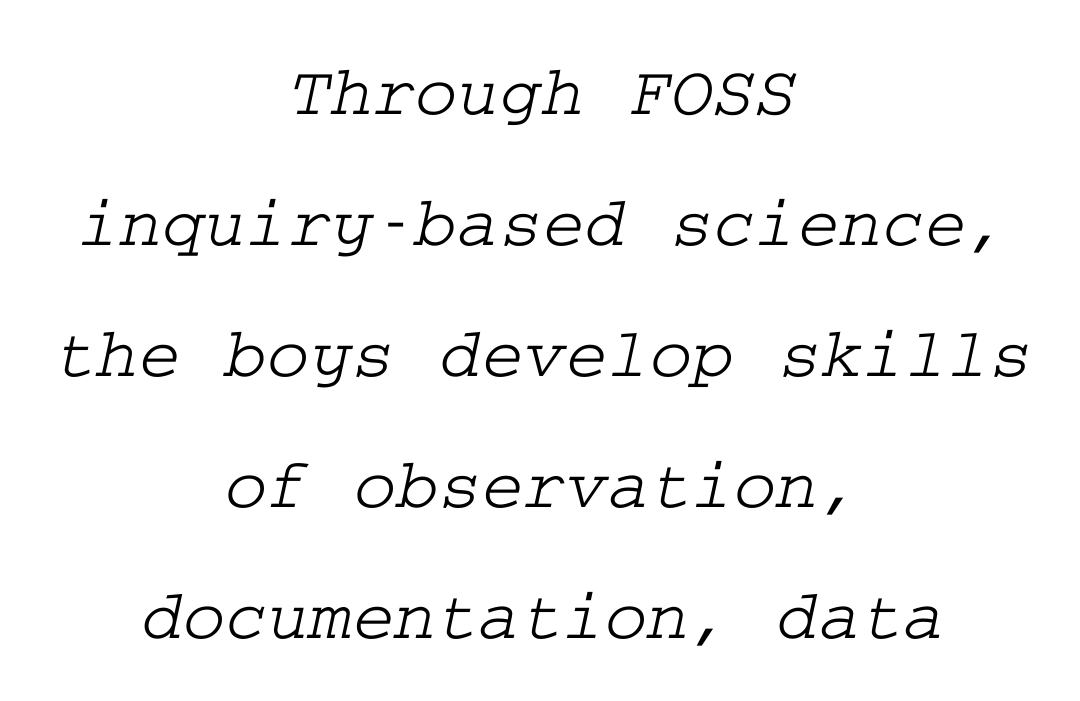
Q: Is the typeface a serif or a sans-serif typeface? A: Serif.
Q: Is the text underlined? A: No.
Q: How is the paragraph aligned? A: Centered.
Q: Is the spacing between letters normal or unusually wide? A: Normal.
Q: Width (condensed, normal, or wide)? A: Wide.
Q: Stroke contrast? A: Low.
Q: x-height? A: Medium.
